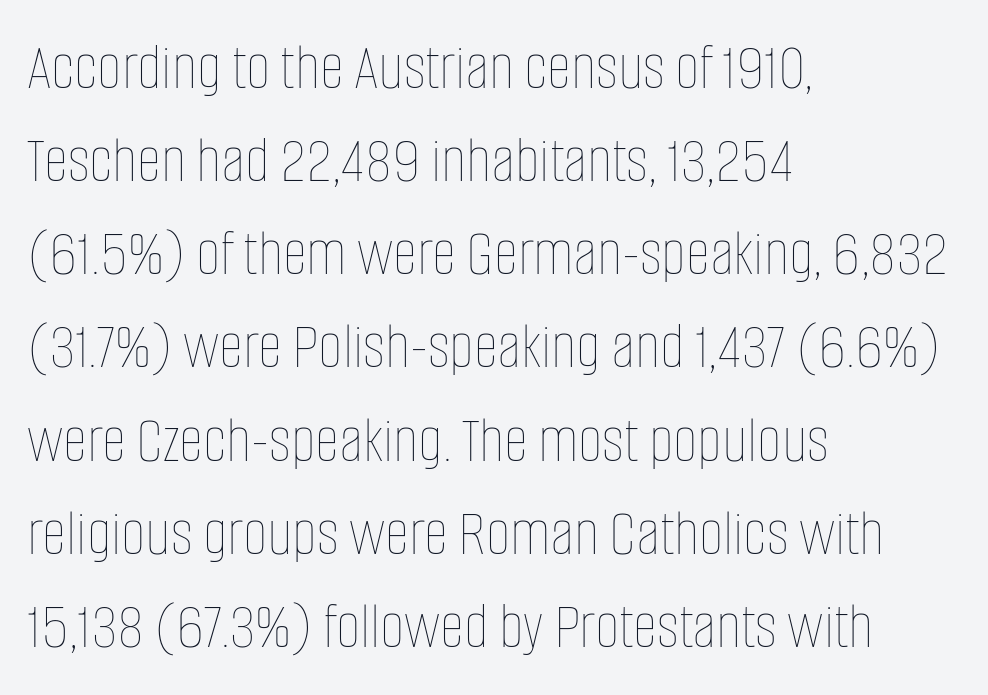
Q: Is the text bold? A: No.
Q: Is the text italic (slanted)? A: No, it is upright.
Q: Is the text underlined? A: No.
Q: How is the paragraph aligned? A: Left-aligned.
Q: Is the spacing between letters normal or unusually wide? A: Normal.
Q: Is the spacing between lines tight, normal or loose? A: Normal.
Q: Width (condensed, normal, or wide)? A: Condensed.
Q: Stroke contrast? A: Low.
Q: x-height? A: Large.
Q: Monospaced? A: No.
